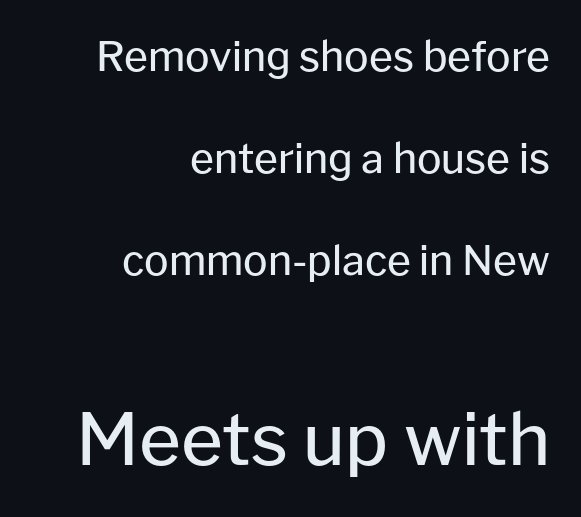
Notice the wide empty band between every row — that's loose leading. The designer went with a sans here, leaving each stem footless. Nobody drew a line under any word here. Rendered with straight, roman letterforms.
